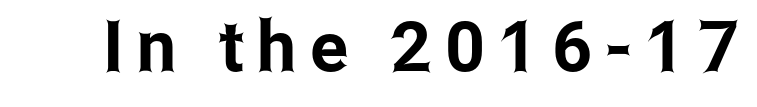
Just letters on the line, the space beneath them empty. The rendering uses natural spacing where letterforms have individual widths. Italic? Not at all — the glyphs are vertical. Examine the stroke ends and you'll find no serifs.
